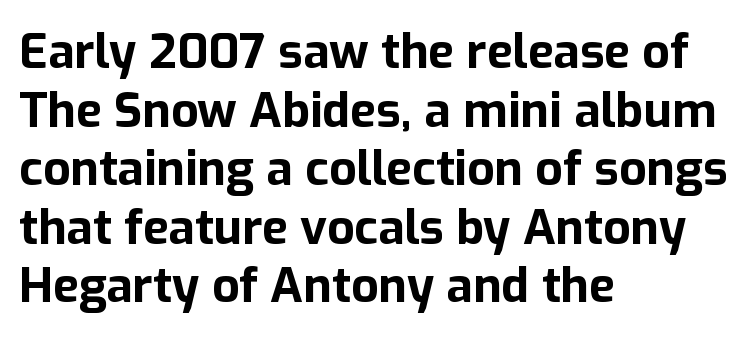
The image shows 48 px bold sans-serif type, upright; set left-aligned, line spacing 1.22x, normal letter spacing, not underlined; low stroke contrast and a medium x-height.
